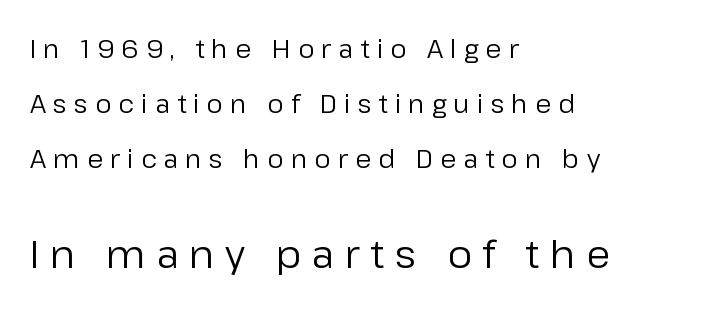
The image shows 39 px regular-weight sans-serif type, upright; set left-aligned, loose line spacing (2.11x), unusually wide letter spacing (+0.27 em), not underlined; the second (bottom) block is 1.5x larger; low stroke contrast and a medium x-height.
